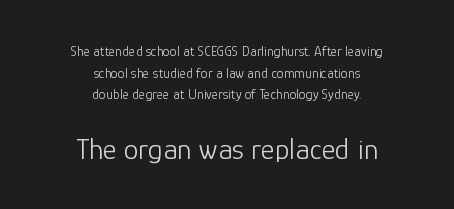
Q: Is the text bold? A: No.
Q: Is the text italic (slanted)? A: No, it is upright.
Q: Is the typeface a serif or a sans-serif typeface? A: Sans-serif.
Q: Is the text underlined? A: No.
Q: How is the paragraph aligned? A: Centered.
Q: Is the spacing between letters normal or unusually wide? A: Normal.
Q: Is the spacing between lines tight, normal or loose? A: Normal.
Q: Which block of text is set in a larger size, the first (top) or the second (bottom)? A: The second (bottom) one.
Q: Width (condensed, normal, or wide)? A: Normal.
Q: Stroke contrast? A: Low.
Q: x-height? A: Medium.
Q: Monospaced? A: No.
